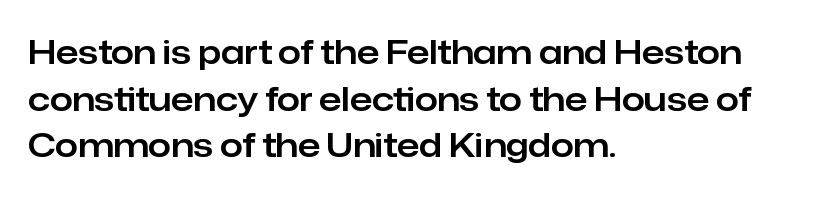
Q: Is the text italic (slanted)? A: No, it is upright.
Q: Is the typeface a serif or a sans-serif typeface? A: Sans-serif.
Q: Is the text underlined? A: No.
Q: How is the paragraph aligned? A: Left-aligned.
Q: Is the spacing between letters normal or unusually wide? A: Normal.
Q: Is the spacing between lines tight, normal or loose? A: Normal.
Q: Width (condensed, normal, or wide)? A: Normal.
Q: Stroke contrast? A: Low.
Q: x-height? A: Medium.
Q: Monospaced? A: No.
